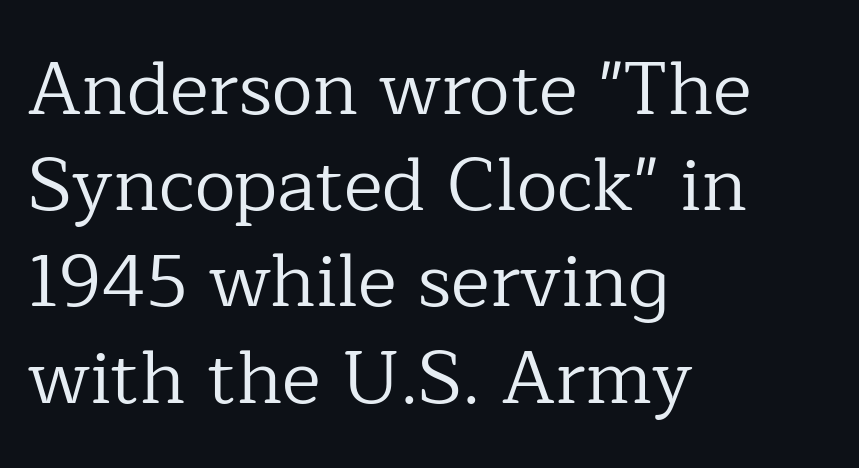
Q: Is the text bold? A: No.
Q: Is the text italic (slanted)? A: No, it is upright.
Q: Is the typeface a serif or a sans-serif typeface? A: Serif.
Q: Is the text underlined? A: No.
Q: How is the paragraph aligned? A: Left-aligned.
Q: Is the spacing between letters normal or unusually wide? A: Normal.
Q: Is the spacing between lines tight, normal or loose? A: Normal.
Q: Width (condensed, normal, or wide)? A: Normal.
Q: Stroke contrast? A: Low.
Q: x-height? A: Medium.
Q: Monospaced? A: No.
